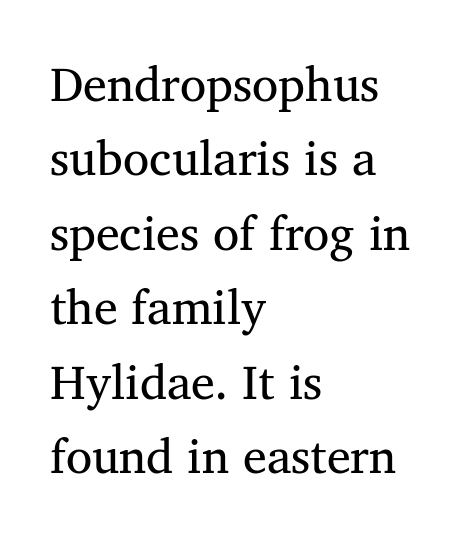
{"serif": "yes", "italic": "no", "bold": "no", "weight": "regular", "width": "normal", "stroke_contrast": "medium", "x_height": "medium", "monospaced": "no", "underline": "no", "align": "left", "line_spacing": "normal", "line_spacing_ratio": 1.55, "letter_spacing": "normal", "letter_spacing_em": 0.0, "glyph_px": 48}
